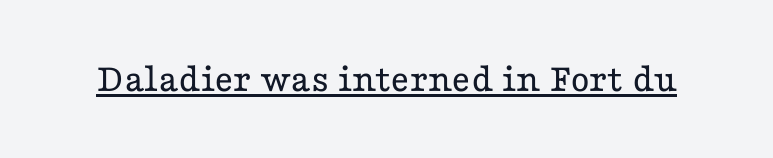
{"serif": "yes", "italic": "no", "bold": "no", "weight": "regular", "width": "wide", "stroke_contrast": "low", "x_height": "medium", "monospaced": "no", "underline": "yes", "letter_spacing": "normal", "letter_spacing_em": 0.0, "glyph_px": 41}
